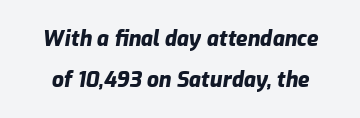
The rendering uses a large line-height, opening up the rows. Descenders are the only things crossing below the line. Short note: letters normally spaced. The strokes are fattened all the way to bold.
